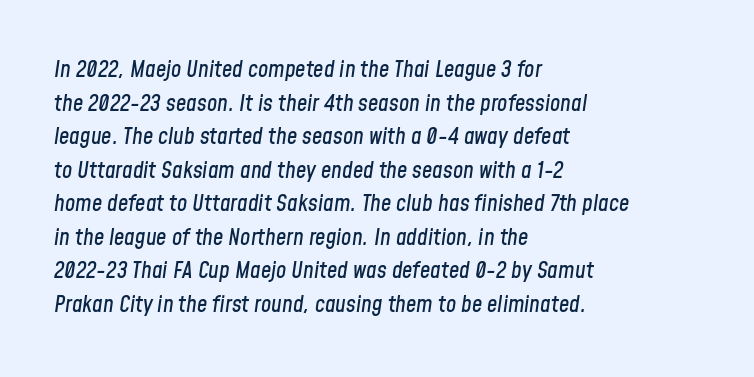
Q: Is the text italic (slanted)? A: Yes, it leans right by about 8 degrees.
Q: Is the text underlined? A: No.
Q: How is the paragraph aligned? A: Left-aligned.
Q: Is the spacing between letters normal or unusually wide? A: Normal.
Q: Is the spacing between lines tight, normal or loose? A: Normal.
